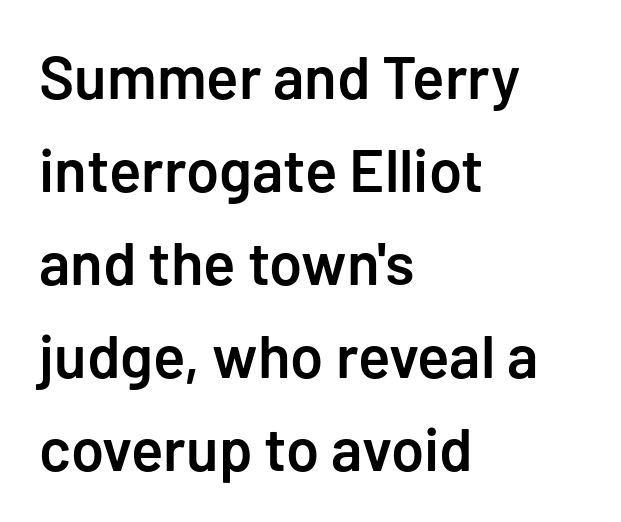
Q: Is the text bold? A: Semi-bold.
Q: Is the text italic (slanted)? A: No, it is upright.
Q: Is the typeface a serif or a sans-serif typeface? A: Sans-serif.
Q: Is the text underlined? A: No.
Q: How is the paragraph aligned? A: Left-aligned.
Q: Is the spacing between letters normal or unusually wide? A: Normal.
Q: Is the spacing between lines tight, normal or loose? A: Normal.
Q: Width (condensed, normal, or wide)? A: Normal.
Q: Stroke contrast? A: Low.
Q: x-height? A: Medium.
Q: Monospaced? A: No.
